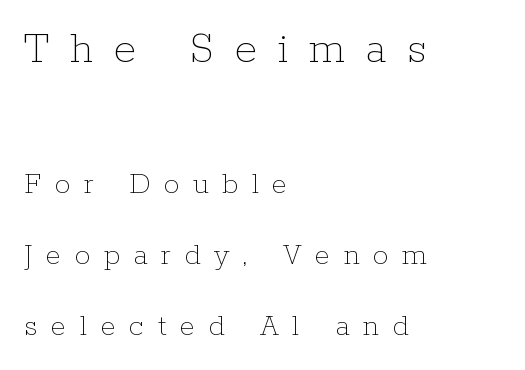
Q: Is the text bold? A: No.
Q: Is the text italic (slanted)? A: No, it is upright.
Q: Is the text underlined? A: No.
Q: How is the paragraph aligned? A: Left-aligned.
Q: Is the spacing between letters normal or unusually wide? A: Unusually wide.
Q: Is the spacing between lines tight, normal or loose? A: Loose.
Q: Which block of text is set in a larger size, the first (top) or the second (bottom)? A: The first (top) one.
Q: Width (condensed, normal, or wide)? A: Normal.
Q: Stroke contrast? A: Low.
Q: x-height? A: Medium.
Q: Monospaced? A: No.
